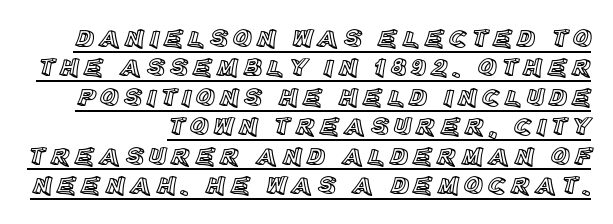
Underline: present. Notice how the passage keeps a crisp vertical edge on the right only. The line-height multiplier appears low, near solid setting.
